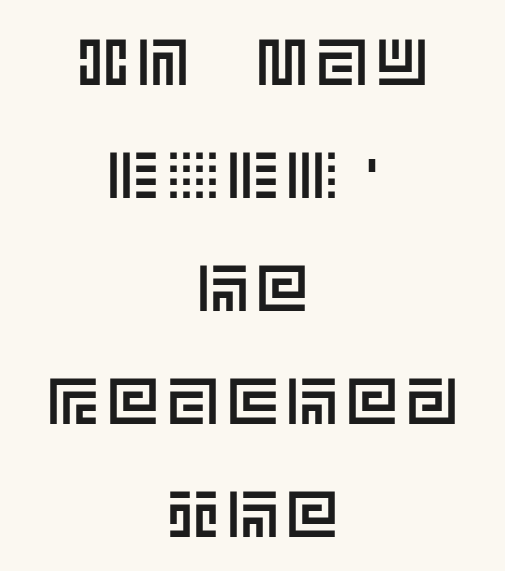
The image shows 65 px text type, upright; set centered, line spacing 1.74x, not underlined; a large x-height.
